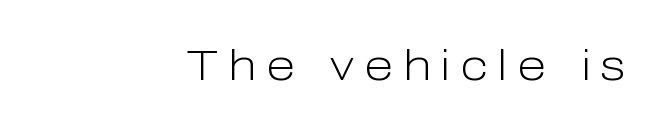
The words here are not underlined. Tracking here is generous; glyphs stand well apart from one another. Is the stroke heavy? The answer is a plain regular-or-lighter. The passage shown is typed in a proportional face where columns would drift. This is sans-serif lettering, the kind often seen on screens and signage.
